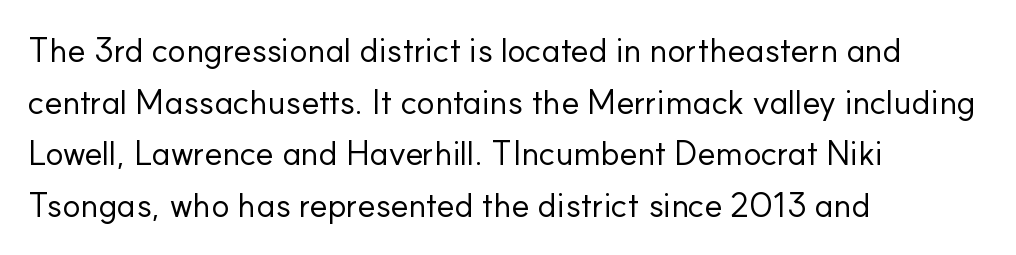
{"serif": "no", "italic": "no", "bold": "no", "weight": "regular", "width": "normal", "stroke_contrast": "low", "x_height": "small", "monospaced": "no", "underline": "no", "align": "left", "line_spacing": "normal", "line_spacing_ratio": 1.52, "letter_spacing": "normal", "letter_spacing_em": 0.0, "glyph_px": 34}
